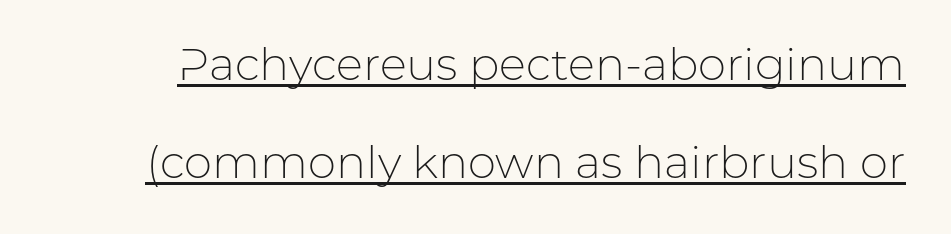
Q: Is the text bold? A: No.
Q: Is the text italic (slanted)? A: No, it is upright.
Q: Is the typeface a serif or a sans-serif typeface? A: Sans-serif.
Q: Is the text underlined? A: Yes.
Q: Is the spacing between letters normal or unusually wide? A: Normal.
Q: Is the spacing between lines tight, normal or loose? A: Loose.
Q: Width (condensed, normal, or wide)? A: Normal.
Q: Stroke contrast? A: Low.
Q: x-height? A: Medium.
Q: Monospaced? A: No.
